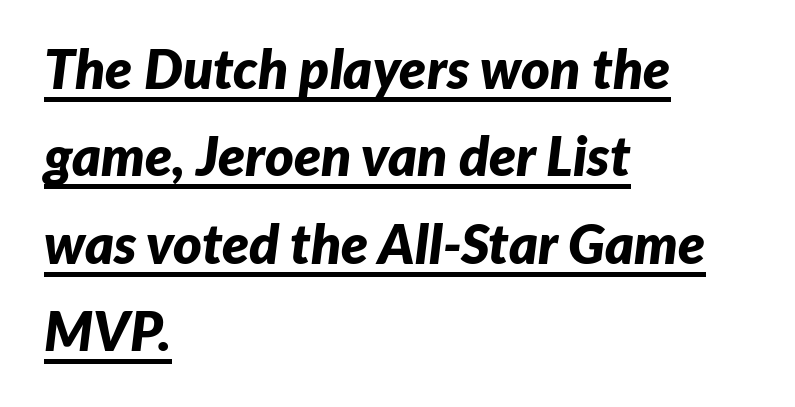
Typeset ragged right — the left edge is the straight one. Tall strokes in this sample are angled rather than plumb. The typesetting leans heavy: a genuine bold. Tracking value appears to be zero — textbook default spacing.
